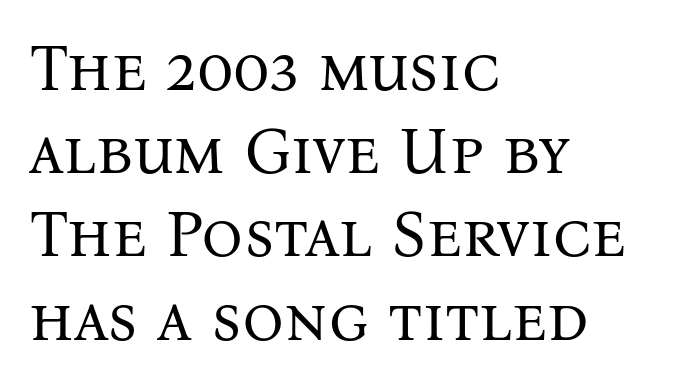
The image shows 65 px regular-weight serif type, upright; set left-aligned, normal line spacing (1.28x), normal letter spacing, not underlined; medium stroke contrast and a medium x-height.
